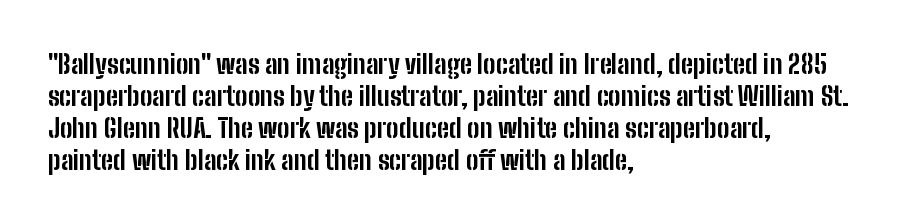
Alignment: flush left. A clean baseline with only descenders dipping below it. Vertical strokes here are truly vertical. Every letter is thick-stroked: bold, no question. A typesetter would call this zero additional tracking.
